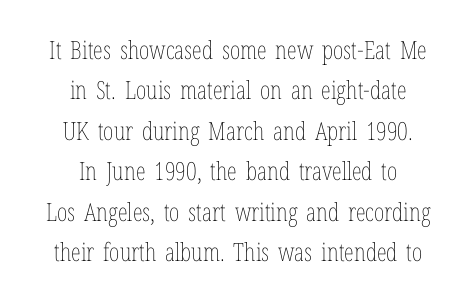
Q: Is the text bold? A: No.
Q: Is the text italic (slanted)? A: No, it is upright.
Q: Is the text underlined? A: No.
Q: How is the paragraph aligned? A: Centered.
Q: Is the spacing between letters normal or unusually wide? A: Normal.
Q: Is the spacing between lines tight, normal or loose? A: Normal.
